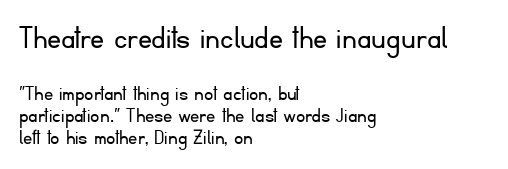
Q: Is the text bold? A: No.
Q: Is the text italic (slanted)? A: No, it is upright.
Q: Is the typeface a serif or a sans-serif typeface? A: Sans-serif.
Q: Is the text underlined? A: No.
Q: How is the paragraph aligned? A: Left-aligned.
Q: Is the spacing between letters normal or unusually wide? A: Normal.
Q: Is the spacing between lines tight, normal or loose? A: Tight.
Q: Which block of text is set in a larger size, the first (top) or the second (bottom)? A: The first (top) one.
Q: Width (condensed, normal, or wide)? A: Normal.
Q: Stroke contrast? A: Low.
Q: x-height? A: Small.
Q: Monospaced? A: No.
